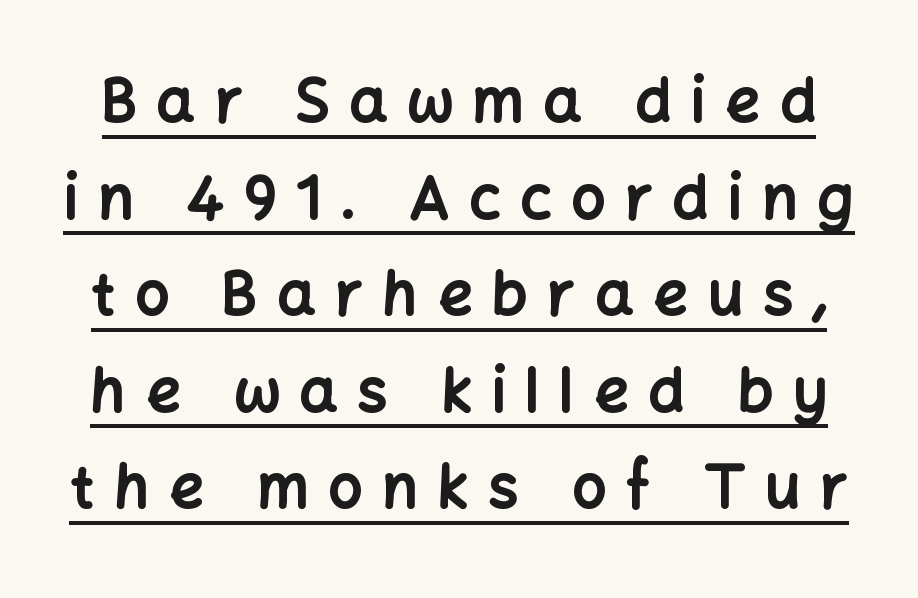
Stroke terminals: plain, sans-serif. What stands out about the letter spacing? Its width — letters are far apart. Underlined type. Character widths vary here, with narrow letters taking less room than wide ones.
